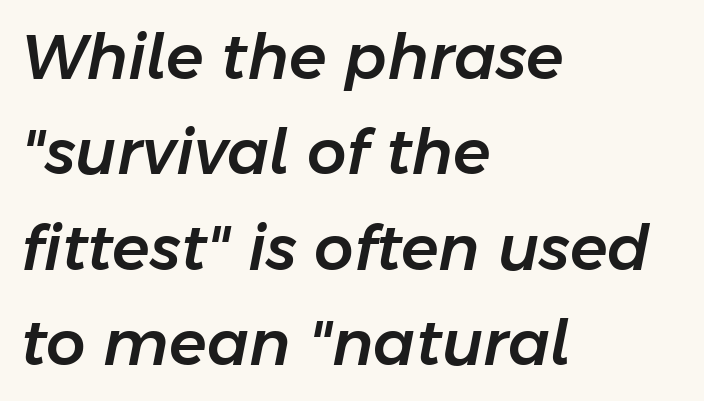
Q: Is the text italic (slanted)? A: Yes, it leans right by about 11 degrees.
Q: Is the text underlined? A: No.
Q: How is the paragraph aligned? A: Left-aligned.
Q: Is the spacing between letters normal or unusually wide? A: Normal.
Q: Is the spacing between lines tight, normal or loose? A: Normal.
Q: Width (condensed, normal, or wide)? A: Normal.
Q: Stroke contrast? A: Low.
Q: x-height? A: Medium.
Q: Monospaced? A: No.
